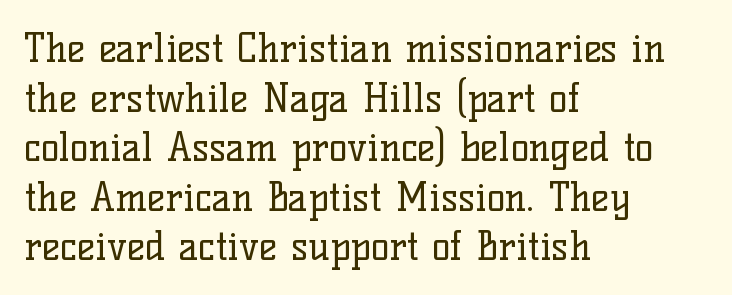
Q: Is the text bold? A: No.
Q: Is the text italic (slanted)? A: No, it is upright.
Q: Is the typeface a serif or a sans-serif typeface? A: Serif.
Q: Is the text underlined? A: No.
Q: How is the paragraph aligned? A: Left-aligned.
Q: Is the spacing between letters normal or unusually wide? A: Normal.
Q: Is the spacing between lines tight, normal or loose? A: Normal.
Q: Width (condensed, normal, or wide)? A: Normal.
Q: Stroke contrast? A: Low.
Q: x-height? A: Medium.
Q: Monospaced? A: No.
